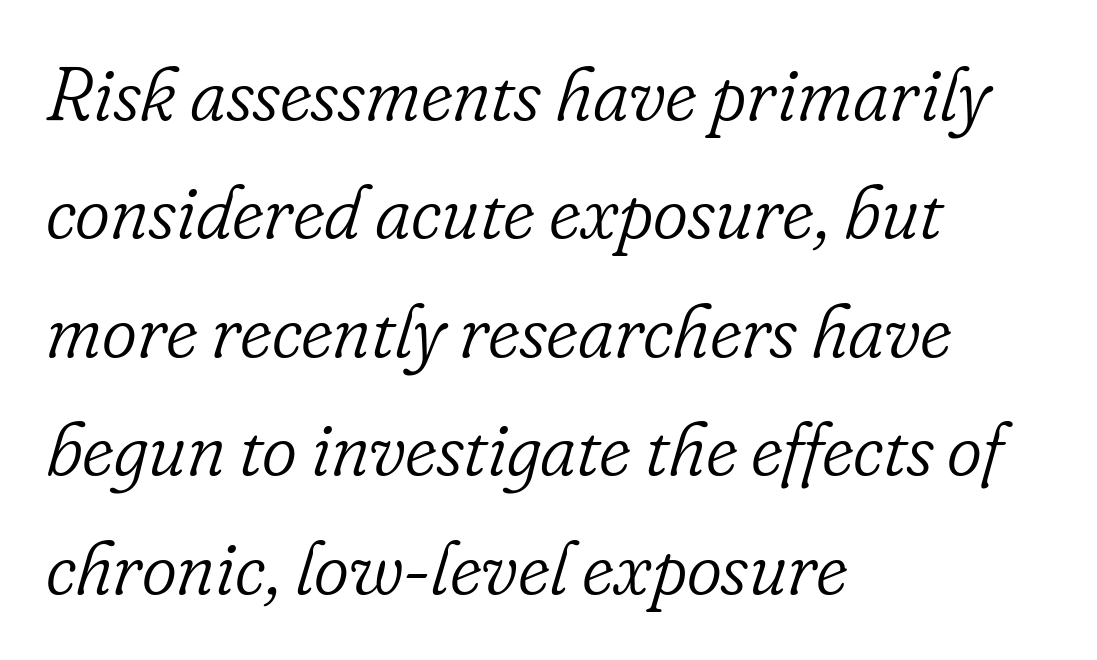
Q: Is the text bold? A: No.
Q: Is the text italic (slanted)? A: Yes, it leans right by about 16 degrees.
Q: Is the typeface a serif or a sans-serif typeface? A: Serif.
Q: Is the text underlined? A: No.
Q: How is the paragraph aligned? A: Left-aligned.
Q: Is the spacing between letters normal or unusually wide? A: Normal.
Q: Is the spacing between lines tight, normal or loose? A: Normal.
Q: Width (condensed, normal, or wide)? A: Normal.
Q: Stroke contrast? A: Low.
Q: x-height? A: Small.
Q: Monospaced? A: No.
